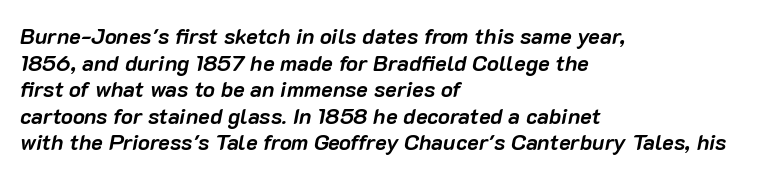
The rendering applies a slant to the glyphs. Horizontal alignment here is leftward, the default for most running prose. Anything drawn beneath the words? Only blank space. Observe the ordinary spacing: letters are neighbours, not strangers. A dark, heavy texture on the line: the type is bold.
